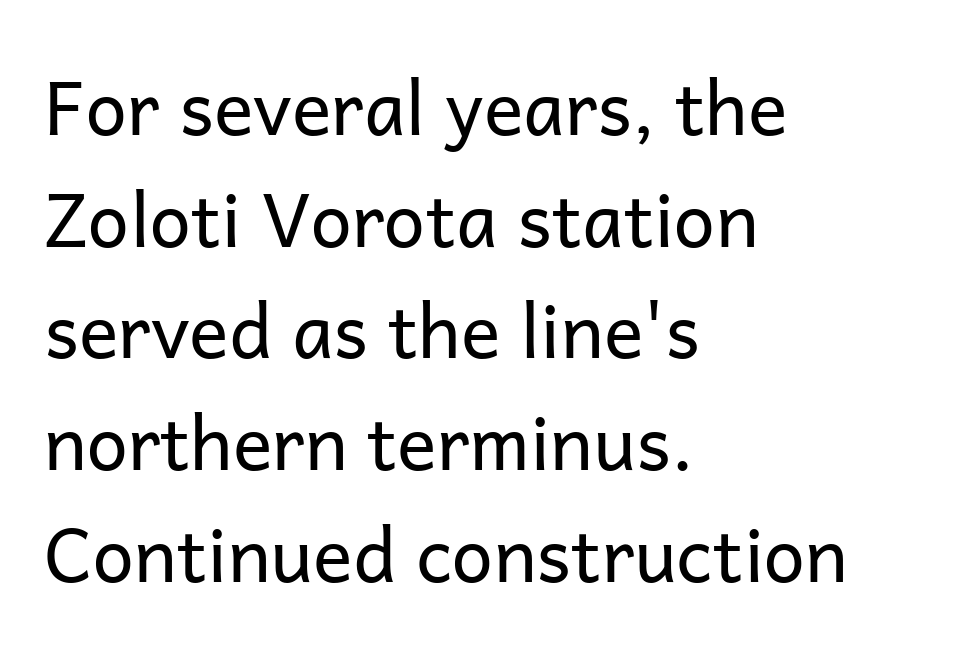
Q: Is the text bold? A: No.
Q: Is the text italic (slanted)? A: No, it is upright.
Q: Is the typeface a serif or a sans-serif typeface? A: Sans-serif.
Q: Is the text underlined? A: No.
Q: How is the paragraph aligned? A: Left-aligned.
Q: Is the spacing between letters normal or unusually wide? A: Normal.
Q: Is the spacing between lines tight, normal or loose? A: Normal.
Q: Width (condensed, normal, or wide)? A: Normal.
Q: Stroke contrast? A: Low.
Q: x-height? A: Medium.
Q: Monospaced? A: No.
